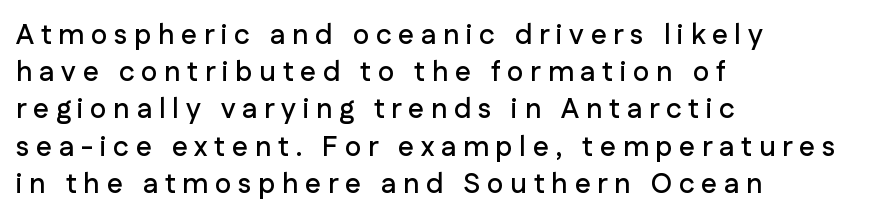
The image shows 28 px sans-serif type, upright; set left-aligned, normal line spacing (1.33x), unusually wide letter spacing (+0.24 em), not underlined; low stroke contrast and a medium x-height.
